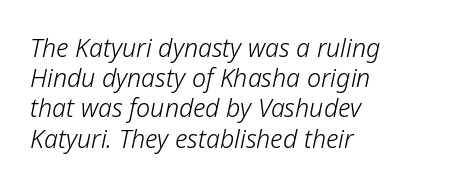
Q: Is the text bold? A: No.
Q: Is the text italic (slanted)? A: Yes, it leans right by about 12 degrees.
Q: Is the text underlined? A: No.
Q: How is the paragraph aligned? A: Left-aligned.
Q: Is the spacing between letters normal or unusually wide? A: Normal.
